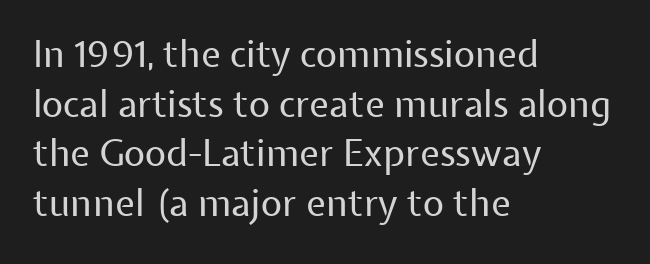
The image shows 37 px regular-weight sans-serif type, upright; set left-aligned, normal line spacing (1.34x), normal letter spacing, not underlined; low stroke contrast and a medium x-height.
